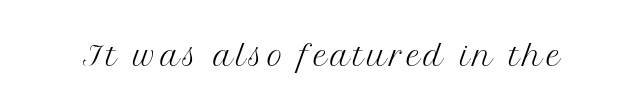
Q: Is the text bold? A: No.
Q: Is the text italic (slanted)? A: Yes.
Q: Is the text underlined? A: No.
